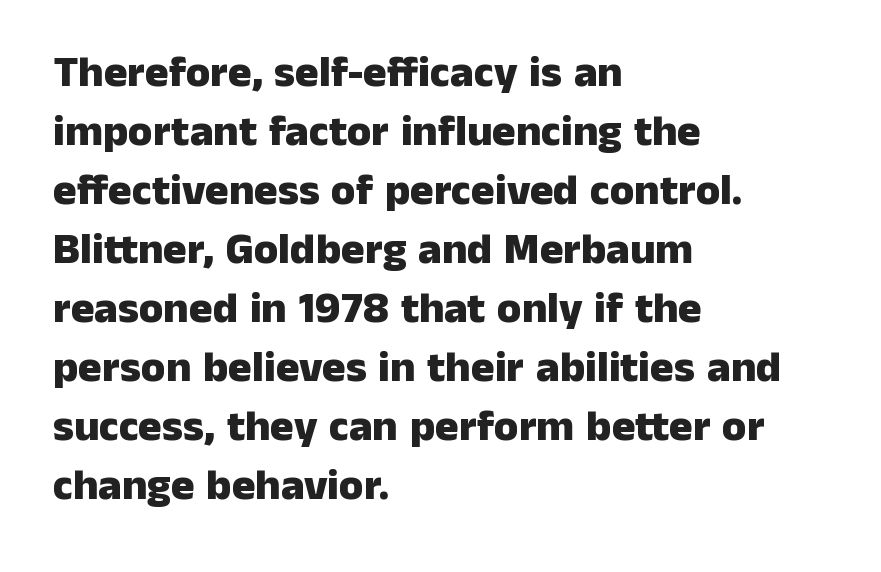
The image shows 44 px heavy sans-serif type, upright; set left-aligned, normal line spacing (1.34x), normal letter spacing, not underlined; low stroke contrast and a medium x-height.
